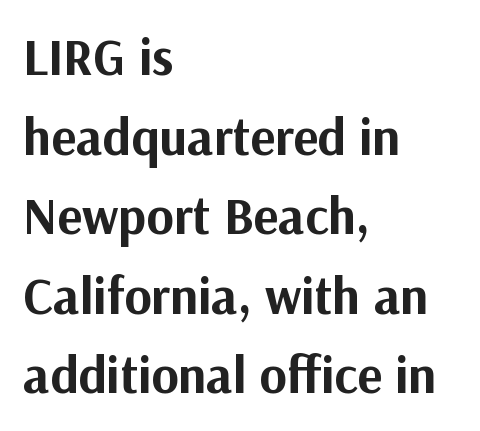
{"serif": "no", "italic": "no", "bold": "yes", "weight": "bold", "width": "normal", "stroke_contrast": "medium", "x_height": "medium", "monospaced": "no", "underline": "no", "align": "left", "line_spacing": "normal", "line_spacing_ratio": 1.53, "letter_spacing": "normal", "letter_spacing_em": 0.0, "glyph_px": 52}
